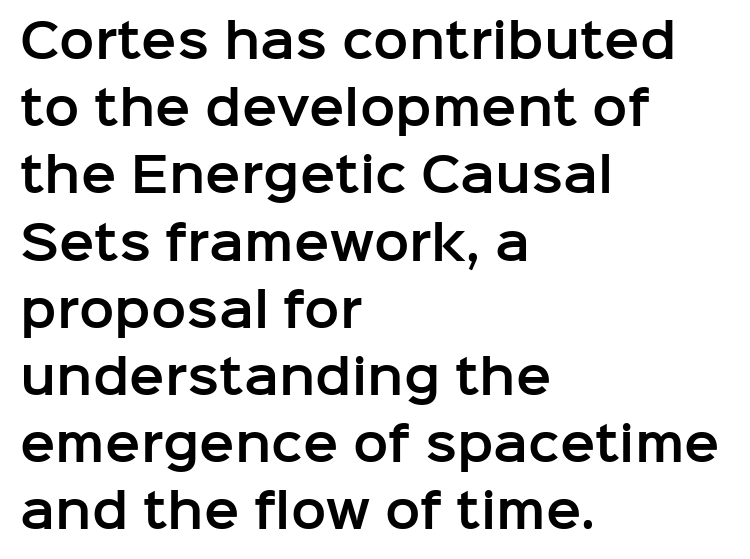
The image shows 47 px sans-serif type, upright; set left-aligned, normal line spacing (1.43x), normal letter spacing, not underlined; low stroke contrast and a medium x-height.
